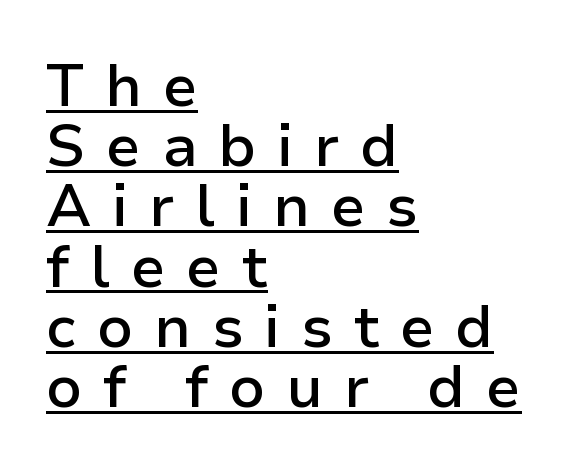
Notice how the passage keeps a crisp vertical edge on the left only. Display-style spreading of the glyphs; the letterfit is very open. Strokes here are thickened, but only to semibold level. You could barely slide anything between these rows. This is sans-serif lettering, the kind often seen on screens and signage. A rule runs beneath these lines of type.
